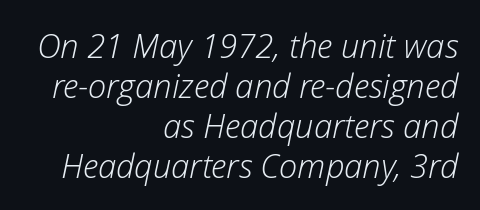
Q: Is the text bold? A: No.
Q: Is the text italic (slanted)? A: Yes, it leans right by about 12 degrees.
Q: Is the text underlined? A: No.
Q: How is the paragraph aligned? A: Right-aligned.
Q: Is the spacing between letters normal or unusually wide? A: Normal.
Q: Width (condensed, normal, or wide)? A: Normal.
Q: Stroke contrast? A: Low.
Q: x-height? A: Medium.
Q: Monospaced? A: No.
